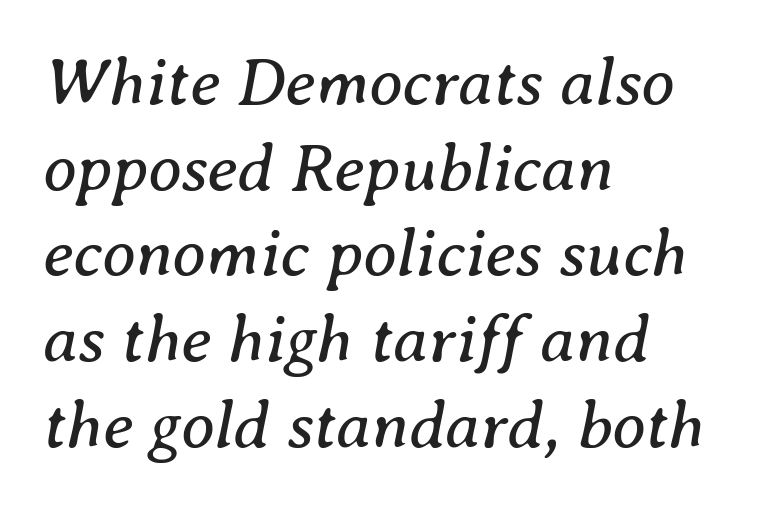
The image shows 68 px regular-weight serif type, italic (leaning right); set left-aligned, normal line spacing (1.26x), normal letter spacing, not underlined; medium stroke contrast and a medium x-height.
